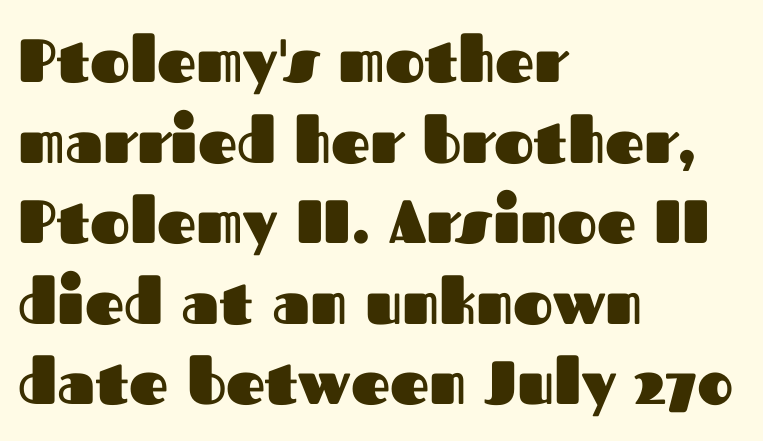
The image shows 61 px heavy sans-serif type, upright; set left-aligned, normal line spacing (1.32x), normal letter spacing, not underlined; medium stroke contrast and a medium x-height.
